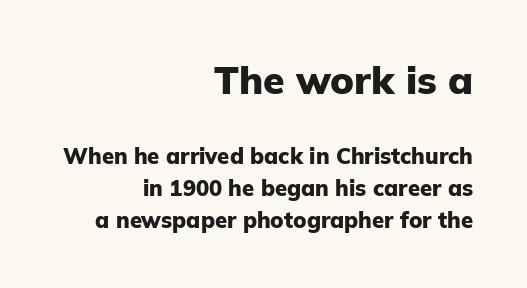
The image shows 39 px heavy sans-serif type, upright; set right-aligned, normal line spacing (1.44x), normal letter spacing, not underlined; the first (top) block is 1.77x larger; low stroke contrast and a medium x-height.
